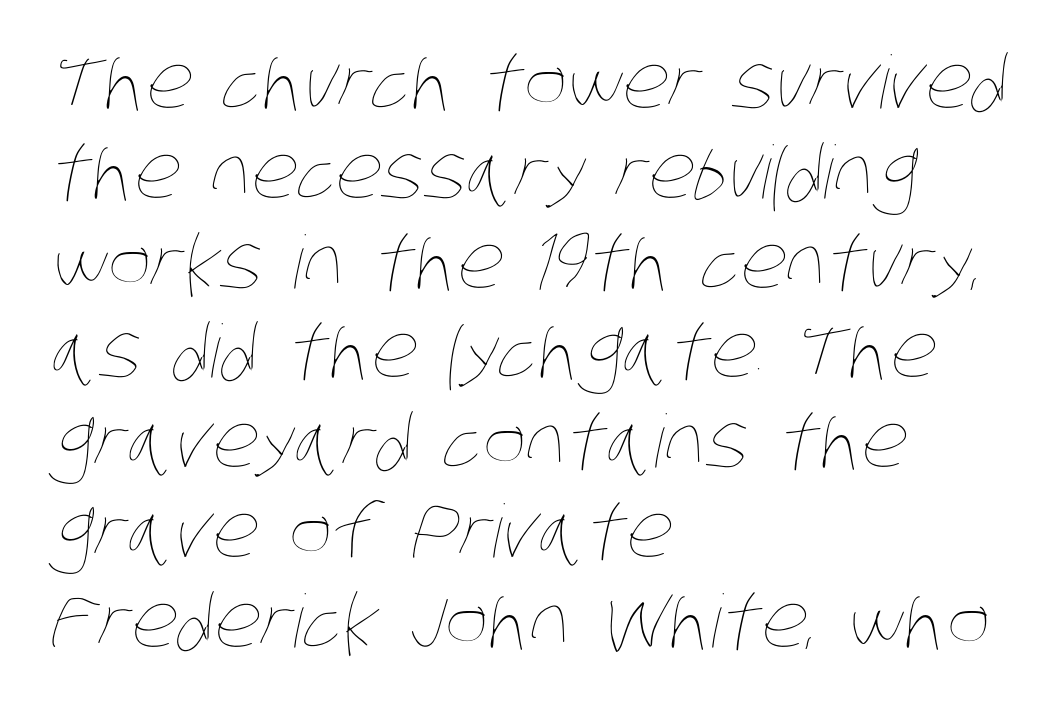
Q: Is the text bold? A: No.
Q: Is the text underlined? A: No.
Q: How is the paragraph aligned? A: Left-aligned.
Q: Is the spacing between letters normal or unusually wide? A: Normal.
Q: Width (condensed, normal, or wide)? A: Condensed.
Q: Stroke contrast? A: Low.
Q: x-height? A: Large.
Q: Monospaced? A: No.
